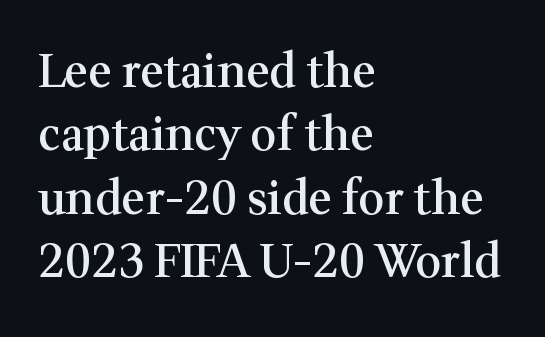
Q: Is the text bold? A: Semi-bold.
Q: Is the text italic (slanted)? A: No, it is upright.
Q: Is the typeface a serif or a sans-serif typeface? A: Serif.
Q: Is the text underlined? A: No.
Q: How is the paragraph aligned? A: Left-aligned.
Q: Is the spacing between letters normal or unusually wide? A: Normal.
Q: Is the spacing between lines tight, normal or loose? A: Normal.
Q: Width (condensed, normal, or wide)? A: Normal.
Q: Stroke contrast? A: Medium.
Q: x-height? A: Medium.
Q: Monospaced? A: No.
